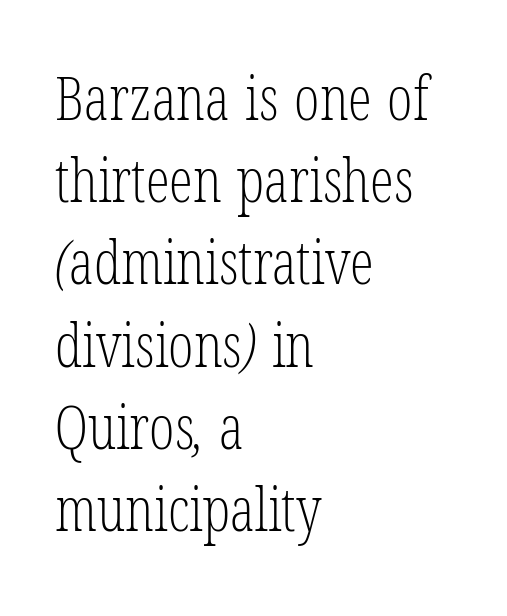
Think standard paragraph weight, or any step lighter than that. The rendering uses natural spacing where letterforms have individual widths. Type without underlining. Each letter's strokes conclude with small projecting serifs.
